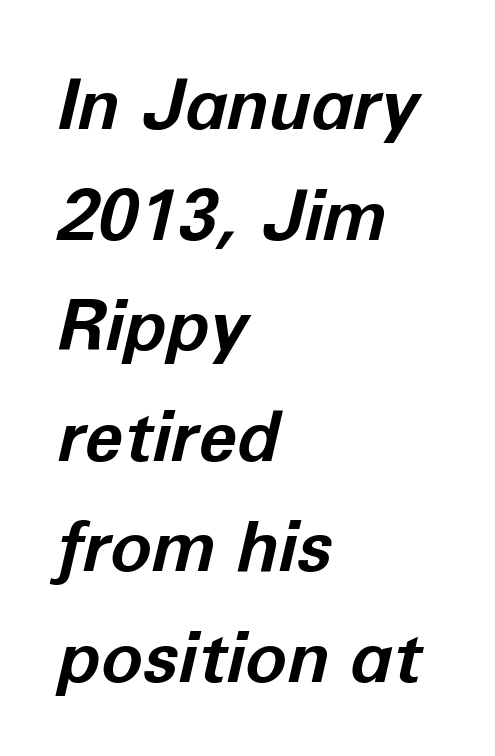
The image shows 70 px bold type, italic (leaning right); set left-aligned, normal line spacing (1.58x), normal letter spacing, not underlined; low stroke contrast and a medium x-height.
